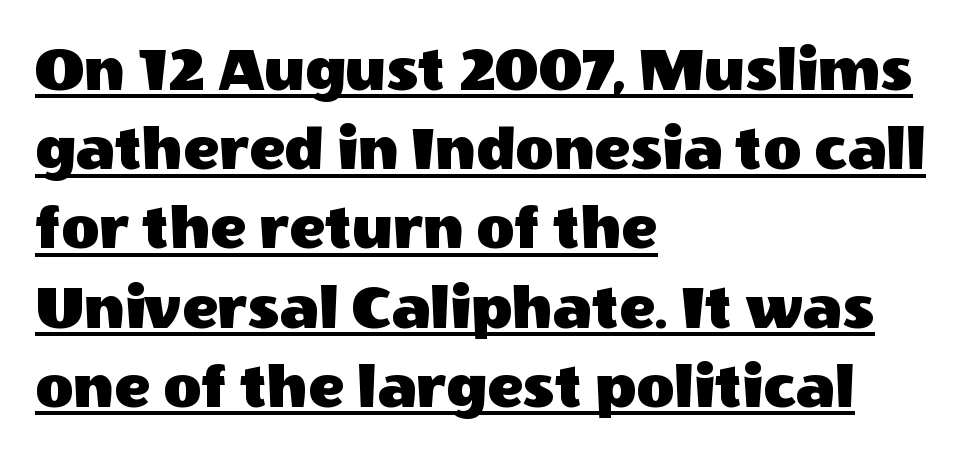
A student would call this left alignment; a typographer would say flush left, rag right. Looks like regular typesetting: each glyph gets only the width it needs. The words here are underlined. You can tell from the bare stems that sans-serif type was used. Does extra space separate the letters? No, they use regular spacing. Notice how the stems are strictly vertical — no italics here.
